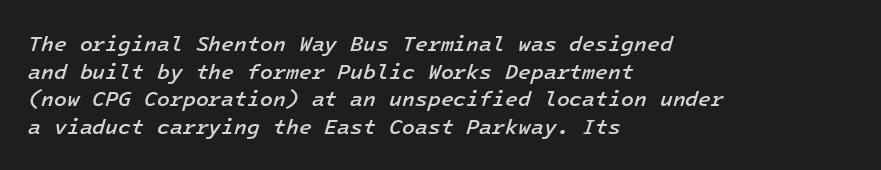
Q: Is the text bold? A: Semi-bold.
Q: Is the text italic (slanted)? A: Yes, it leans right by about 16 degrees.
Q: Is the text underlined? A: No.
Q: How is the paragraph aligned? A: Left-aligned.
Q: Is the spacing between letters normal or unusually wide? A: Normal.
Q: Is the spacing between lines tight, normal or loose? A: Normal.
